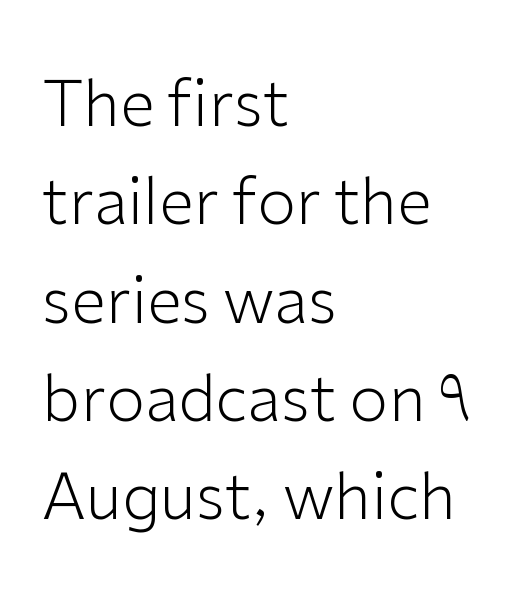
Q: Is the text bold? A: No.
Q: Is the text italic (slanted)? A: No, it is upright.
Q: Is the typeface a serif or a sans-serif typeface? A: Sans-serif.
Q: Is the text underlined? A: No.
Q: How is the paragraph aligned? A: Left-aligned.
Q: Is the spacing between letters normal or unusually wide? A: Normal.
Q: Is the spacing between lines tight, normal or loose? A: Normal.
Q: Width (condensed, normal, or wide)? A: Normal.
Q: Stroke contrast? A: Low.
Q: x-height? A: Medium.
Q: Monospaced? A: No.
